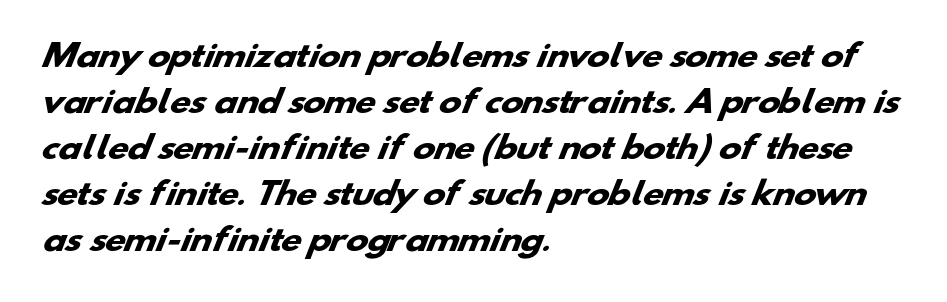
Caption: standard tracking, unaltered. Typeset ragged right — the left edge is the straight one. Note the varied advance widths — an 'i' is clearly narrower than an 'm'. The glyphs are unaccompanied by any horizontal stroke below them.
